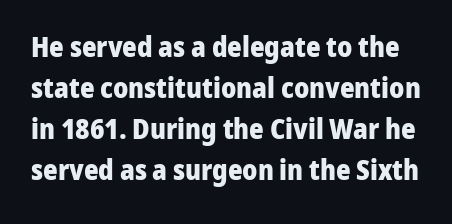
{"serif": "no", "italic": "no", "bold": "yes", "weight": "heavy", "width": "normal", "stroke_contrast": "low", "x_height": "medium", "monospaced": "no", "underline": "no", "line_spacing": "normal", "line_spacing_ratio": 1.47, "letter_spacing": "normal", "letter_spacing_em": 0.0, "glyph_px": 28}
